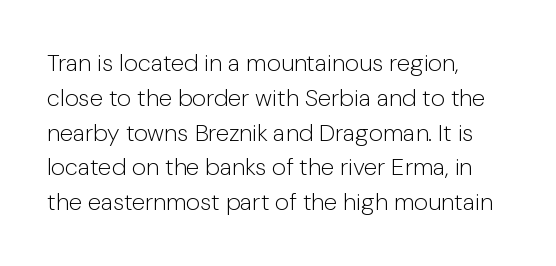
{"italic": "no", "bold": "no", "underline": "no", "align": "left", "line_spacing": "normal", "line_spacing_ratio": 1.45, "letter_spacing": "normal", "letter_spacing_em": 0.0, "glyph_px": 24}
